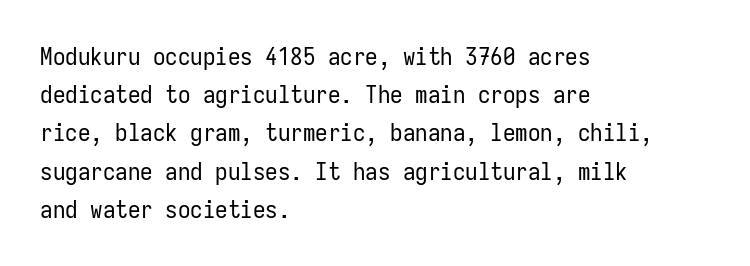
{"italic": "no", "bold": "no", "underline": "no", "align": "left", "line_spacing": "normal", "line_spacing_ratio": 1.53, "letter_spacing": "normal", "letter_spacing_em": 0.0, "glyph_px": 25}
